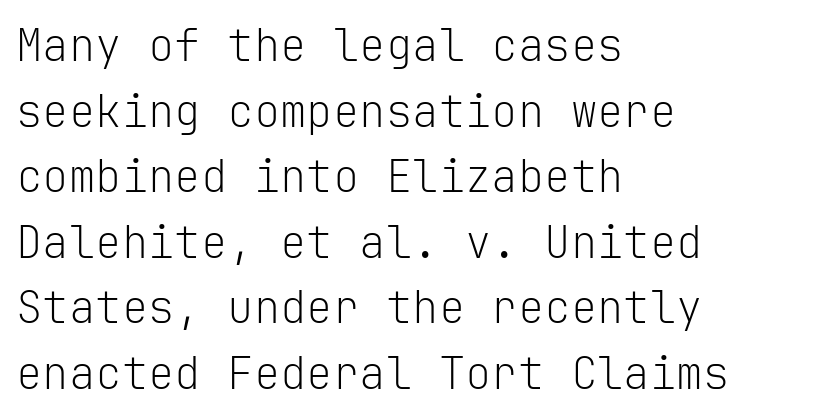
The image shows 44 px light sans-serif type, upright, monospaced; set left-aligned, normal line spacing (1.49x), normal letter spacing, not underlined; low stroke contrast and a medium x-height.
